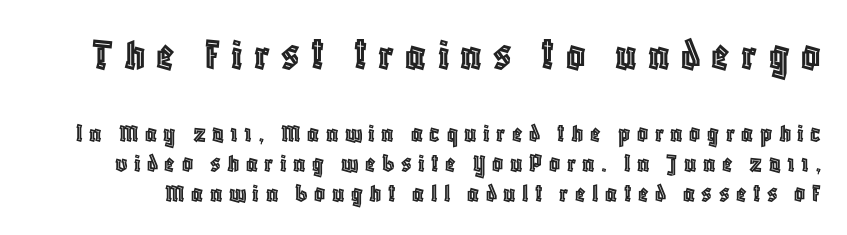
The image shows 47 px condensed type, upright; set tight line spacing (1.11x), unusually wide letter spacing (+0.24 em), not underlined; the first (top) block is 1.74x larger; a large x-height.
